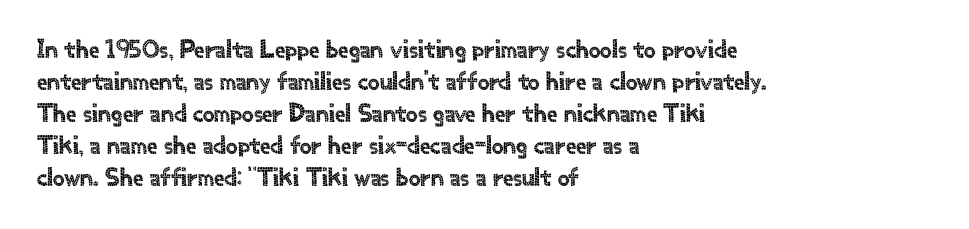
{"italic": "no", "underline": "no", "align": "left", "line_spacing_ratio": 1.23, "letter_spacing": "normal", "letter_spacing_em": 0.0, "glyph_px": 26}
